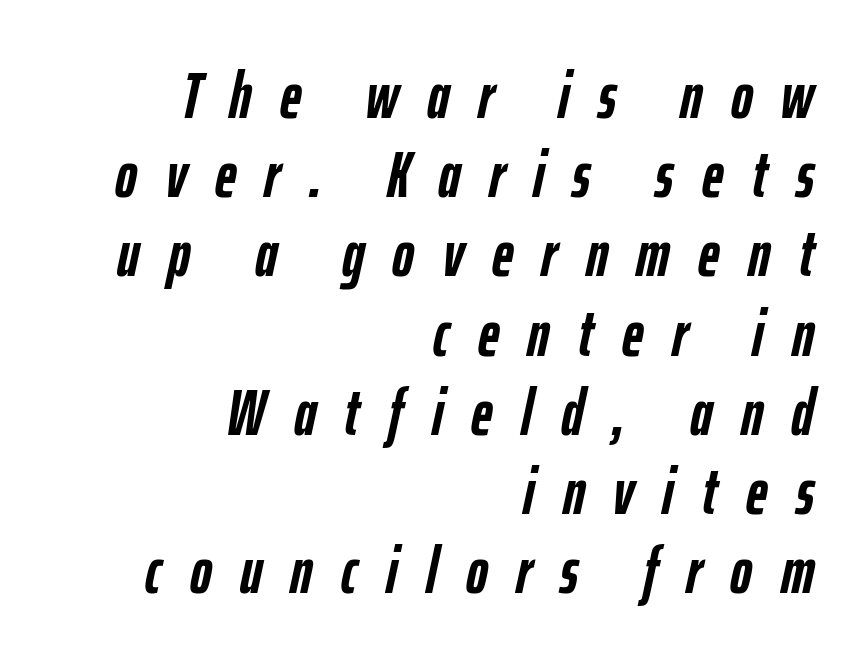
Do the characters align in a grid? No, the font is proportional. Emphasis by weight is at full strength: bold. Honestly, the letter spacing is so wide it's the main thing you notice. The paragraph shown leans on its right margin. The string is rendered with underlining switched off.
